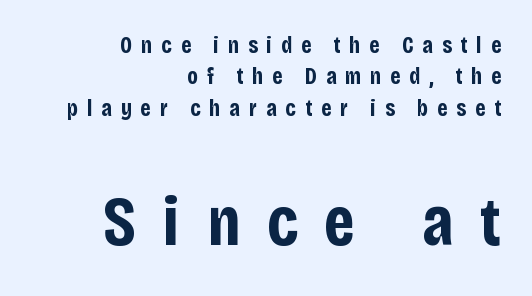
Bare-footed words on every line. The passage shown is typed in a proportional face where columns would drift. The block of text has a typical density, with ordinary space between rows. The setting favours the right margin, as signatures and pull-quotes sometimes do. Which of the two is more prominent by size? The second, at the bottom. A typesetter would label this face a sans.
